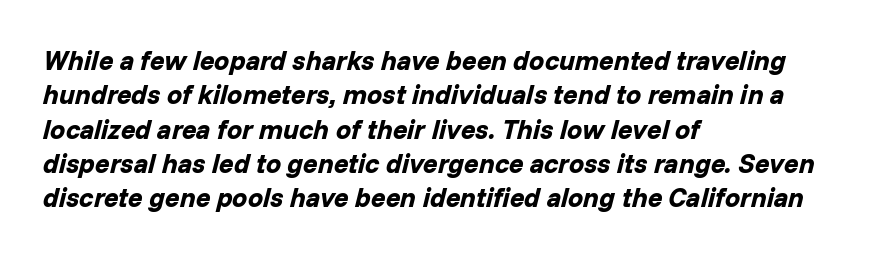
Q: Is the text bold? A: Yes.
Q: Is the text italic (slanted)? A: Yes, it leans right by about 14 degrees.
Q: Is the text underlined? A: No.
Q: How is the paragraph aligned? A: Left-aligned.
Q: Is the spacing between letters normal or unusually wide? A: Normal.
Q: Is the spacing between lines tight, normal or loose? A: Normal.
